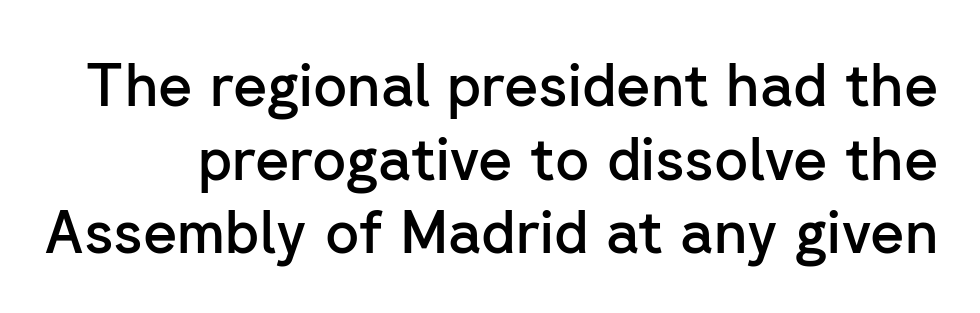
The image shows 59 px semibold sans-serif type, upright; set normal line spacing (1.25x), normal letter spacing, not underlined; low stroke contrast and a medium x-height.
